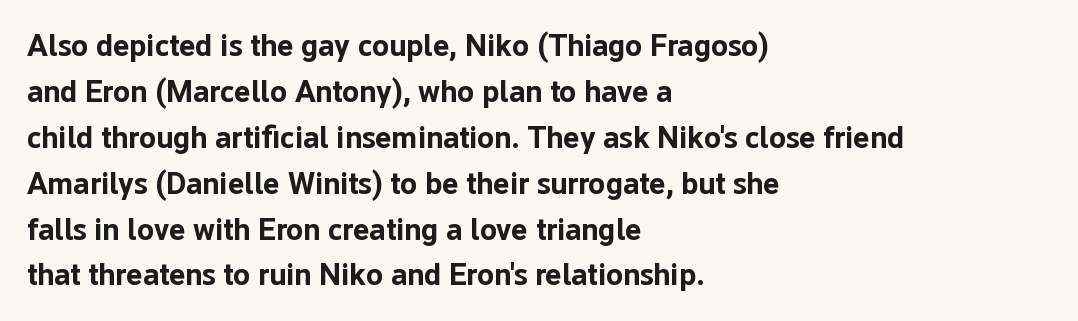
Is this a sans? Yes — the strokes have no serifs. These lines are rendered in a variable-pitch font. Upright lettering throughout. Leftover space on each line is placed entirely after the last word. Any mark beneath the type? The region is blank. Honestly, the row spacing looks completely unremarkable.
